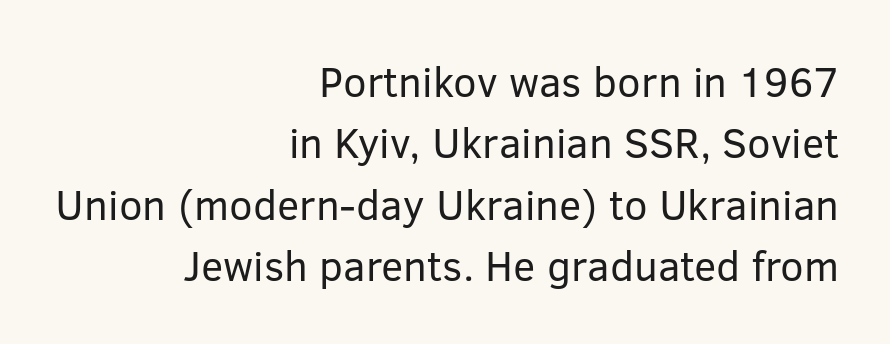
{"serif": "no", "italic": "no", "bold": "no", "weight": "regular", "width": "normal", "stroke_contrast": "low", "x_height": "medium", "monospaced": "no", "underline": "no", "align": "right", "line_spacing": "normal", "line_spacing_ratio": 1.46, "letter_spacing": "normal", "letter_spacing_em": 0.0, "glyph_px": 42}
